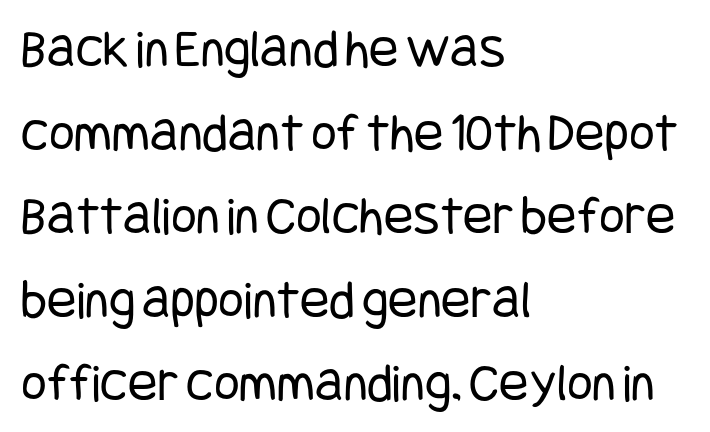
{"serif": "no", "italic": "no", "bold": "no", "weight": "regular", "width": "condensed", "stroke_contrast": "low", "x_height": "large", "underline": "no", "align": "left", "line_spacing": "normal", "line_spacing_ratio": 1.52, "letter_spacing": "normal", "letter_spacing_em": 0.0, "glyph_px": 55}
